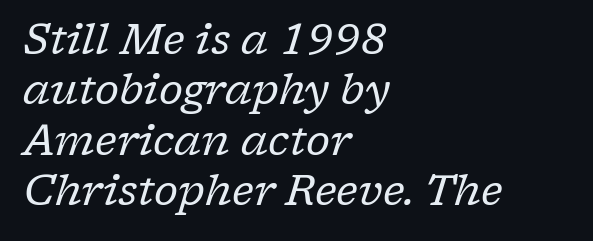
Italic: yes, the glyphs are oblique. Is the stroke heavy? The answer is a plain regular-or-lighter. Caption: multi-line text, flush left, ragged right. Bare-footed words on every line. The characters display serif detailing at their extremities. What stands out about the letter spacing? Nothing — it is the standard amount.
